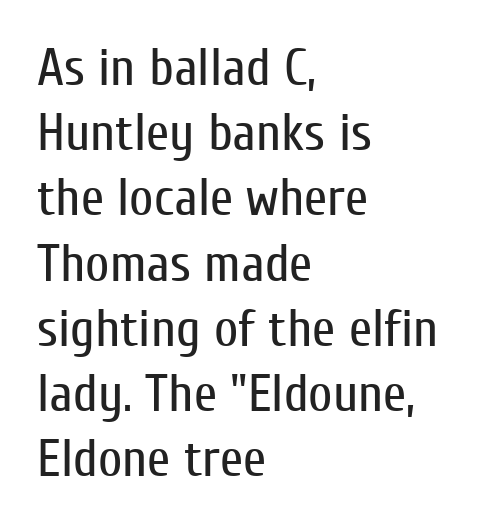
{"serif": "no", "italic": "no", "bold": "no", "weight": "regular", "width": "condensed", "stroke_contrast": "low", "x_height": "medium", "monospaced": "no", "underline": "no", "align": "left", "line_spacing_ratio": 1.23, "letter_spacing": "normal", "letter_spacing_em": 0.0, "glyph_px": 53}
